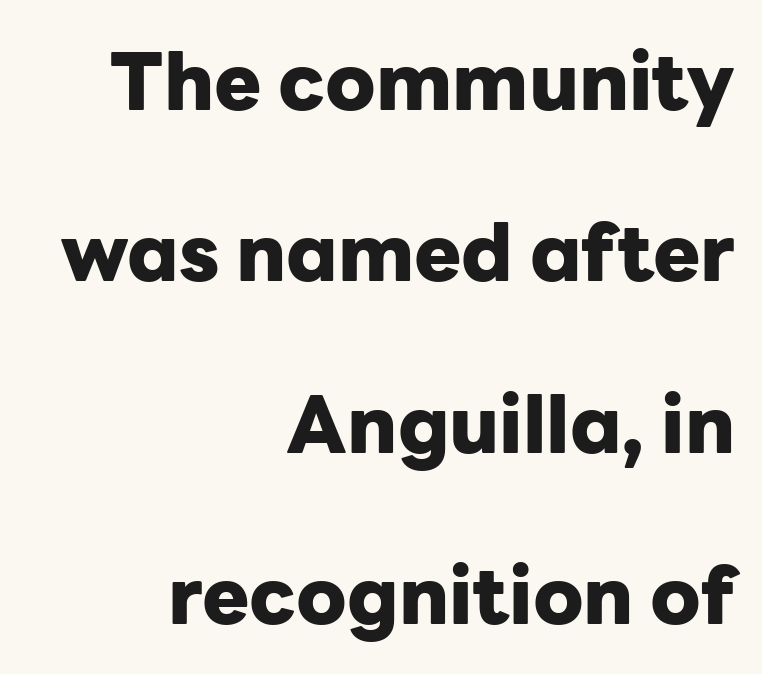
Q: Is the text bold? A: Yes.
Q: Is the text italic (slanted)? A: No, it is upright.
Q: Is the typeface a serif or a sans-serif typeface? A: Sans-serif.
Q: Is the text underlined? A: No.
Q: How is the paragraph aligned? A: Right-aligned.
Q: Is the spacing between letters normal or unusually wide? A: Normal.
Q: Is the spacing between lines tight, normal or loose? A: Loose.
Q: Width (condensed, normal, or wide)? A: Normal.
Q: Stroke contrast? A: Low.
Q: x-height? A: Medium.
Q: Monospaced? A: No.
